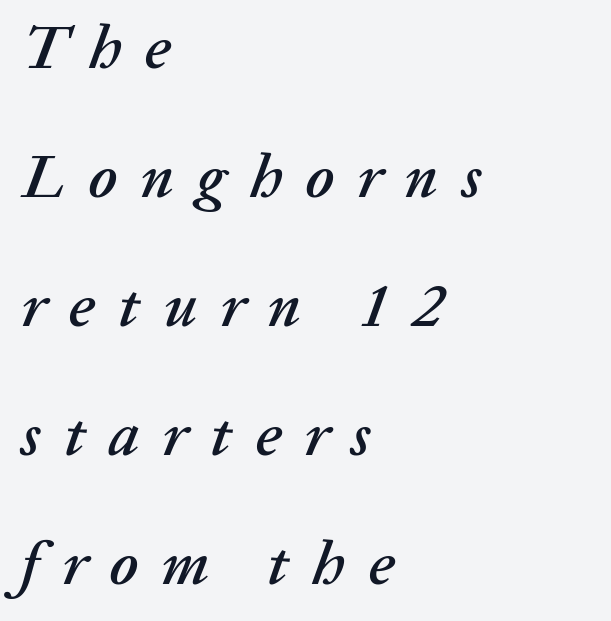
The compositor pushed each line to the left boundary. No word sits above an underline. Short note: letters widely spaced. Is this a fixed-width face? No — the glyphs have proportional, varying widths. Characters are canted at an angle relative to the baseline's perpendicular. Students, observe: this is what heavily led, spacious text looks like.
